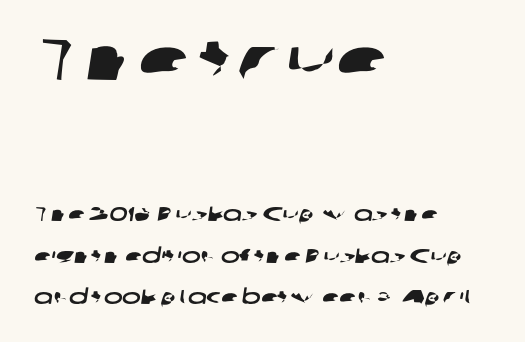
Spacing verdict: proportional, widths tailored to each character. Nothing sits at the stroke ends, so this counts as sans-serif. Any mark beneath the type? The region is blank. The ragged edge is on the right, which tells us the setting is flush left. The tracking reads as untouched default to a designer's eye.
